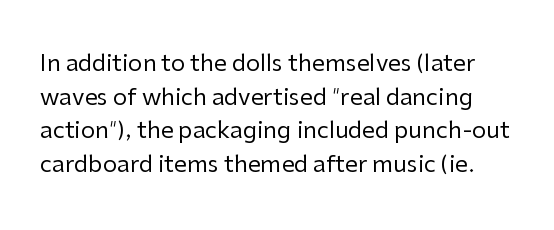
Default kerning and tracking; the words read as compact shapes. Weight: not bold — regular or lighter. Every character sits straight up, as roman type does. The rendering uses a moderate line-height, typical for paragraphs.
